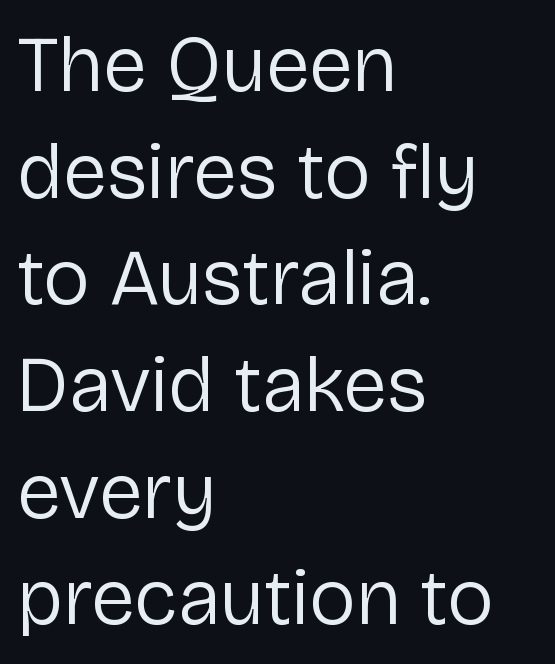
Weight: in the light-to-regular range. The lines in this sample share a left origin and differ only in where they stop. You can tell from the bare stems that sans-serif type was used. Decoration check: the copy has no underline.
